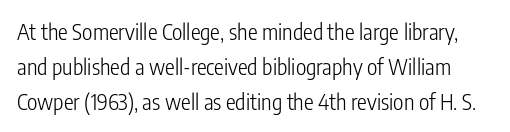
{"italic": "no", "bold": "no", "underline": "no", "line_spacing": "normal", "line_spacing_ratio": 1.59, "letter_spacing": "normal", "letter_spacing_em": 0.0, "glyph_px": 22}
